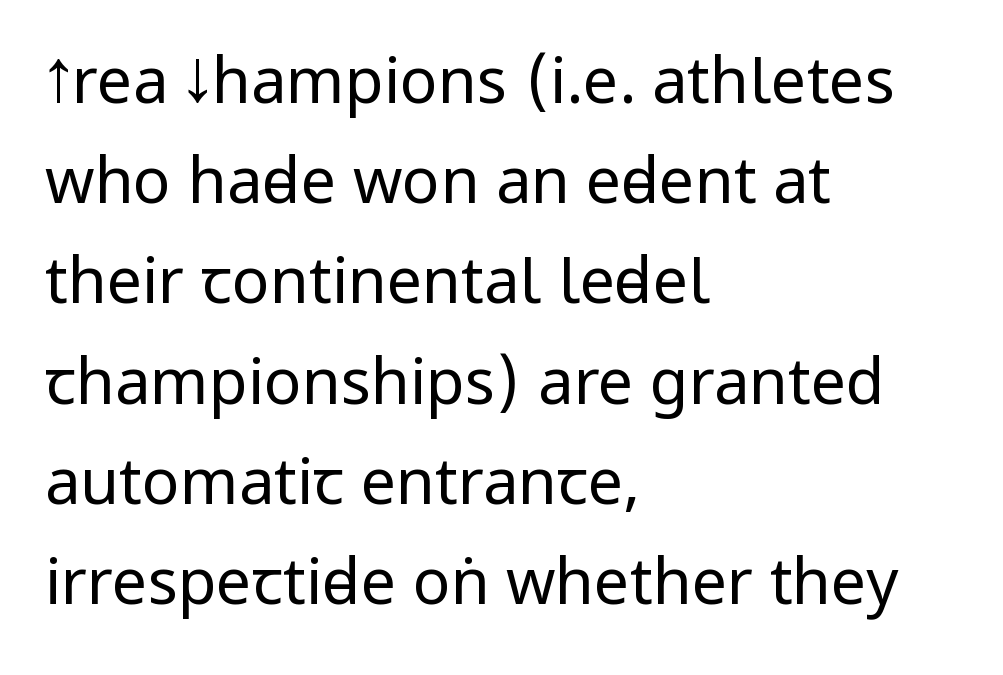
Q: Is the text bold? A: No.
Q: Is the text italic (slanted)? A: No, it is upright.
Q: Is the typeface a serif or a sans-serif typeface? A: Sans-serif.
Q: Is the text underlined? A: No.
Q: How is the paragraph aligned? A: Left-aligned.
Q: Is the spacing between letters normal or unusually wide? A: Normal.
Q: Is the spacing between lines tight, normal or loose? A: Normal.
Q: Width (condensed, normal, or wide)? A: Condensed.
Q: Stroke contrast? A: Low.
